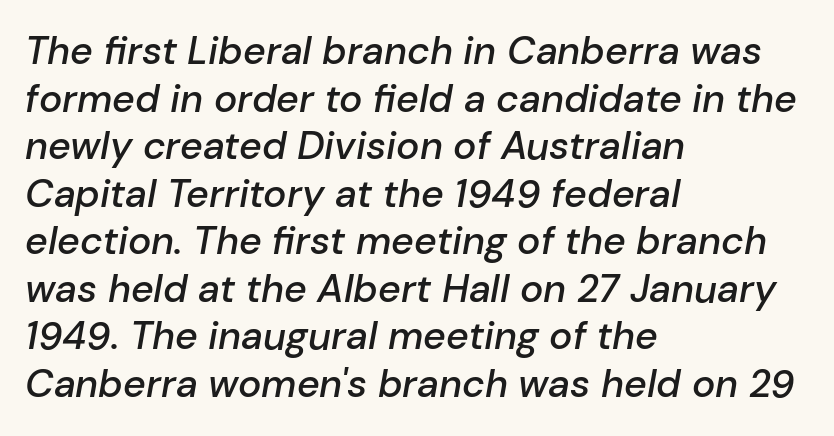
The image shows 39 px semibold type, italic (leaning right); set left-aligned, line spacing 1.22x, normal letter spacing, not underlined; low stroke contrast and a medium x-height.
